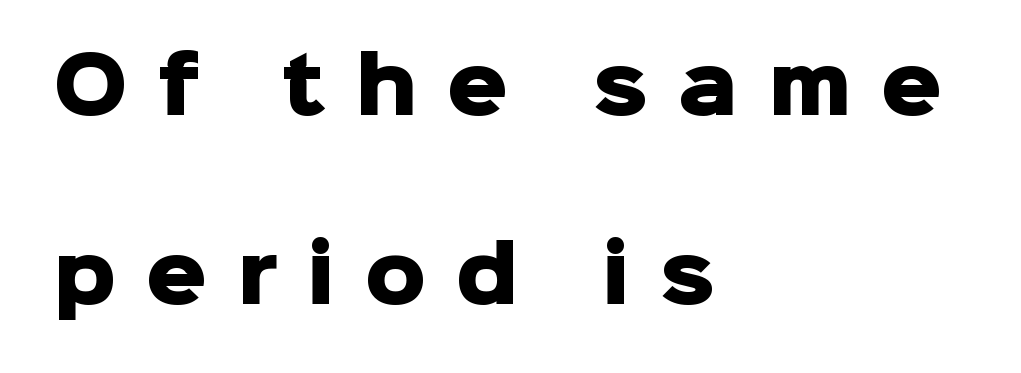
{"serif": "no", "italic": "no", "bold": "yes", "weight": "heavy", "width": "normal", "stroke_contrast": "low", "x_height": "medium", "monospaced": "no", "underline": "no", "align": "left", "line_spacing": "loose", "line_spacing_ratio": 2.49, "letter_spacing": "wide", "letter_spacing_em": 0.39, "glyph_px": 76}
